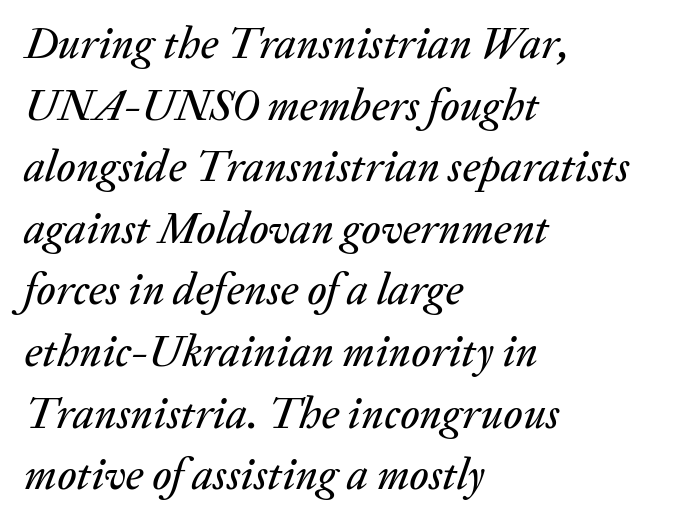
Q: Is the text italic (slanted)? A: Yes, it leans right by about 20 degrees.
Q: Is the text underlined? A: No.
Q: How is the paragraph aligned? A: Left-aligned.
Q: Is the spacing between letters normal or unusually wide? A: Normal.
Q: Is the spacing between lines tight, normal or loose? A: Normal.
Q: Width (condensed, normal, or wide)? A: Normal.
Q: Stroke contrast? A: Medium.
Q: x-height? A: Medium.
Q: Monospaced? A: No.
